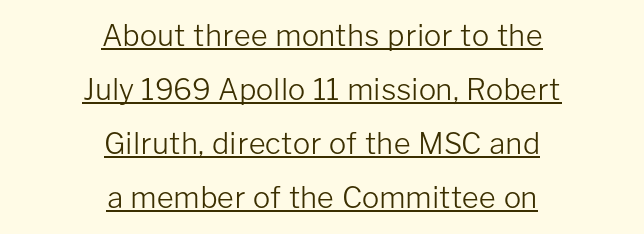
{"serif": "no", "italic": "no", "bold": "no", "weight": "light", "width": "normal", "stroke_contrast": "low", "x_height": "medium", "monospaced": "no", "underline": "yes", "align": "center", "line_spacing_ratio": 1.86, "letter_spacing": "normal", "letter_spacing_em": 0.0, "glyph_px": 29}
